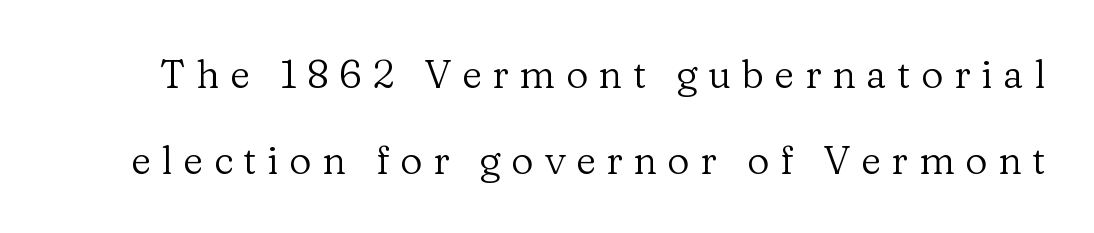
Q: Is the text bold? A: No.
Q: Is the text italic (slanted)? A: No, it is upright.
Q: Is the typeface a serif or a sans-serif typeface? A: Serif.
Q: Is the text underlined? A: No.
Q: Is the spacing between letters normal or unusually wide? A: Unusually wide.
Q: Is the spacing between lines tight, normal or loose? A: Loose.
Q: Width (condensed, normal, or wide)? A: Normal.
Q: Stroke contrast? A: Low.
Q: x-height? A: Medium.
Q: Monospaced? A: No.
